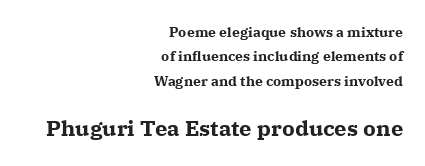
The image shows 22 px bold type, upright; set right-aligned, line spacing 1.75x, normal letter spacing, not underlined; the second (bottom) block is 1.57x larger.
